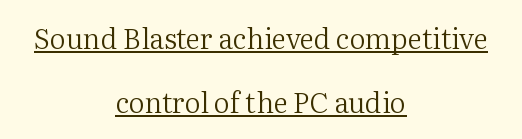
{"serif": "yes", "italic": "no", "bold": "no", "weight": "regular", "width": "normal", "stroke_contrast": "medium", "x_height": "medium", "monospaced": "no", "underline": "yes", "align": "center", "line_spacing": "loose", "line_spacing_ratio": 2.3, "letter_spacing": "normal", "letter_spacing_em": 0.0, "glyph_px": 28}
